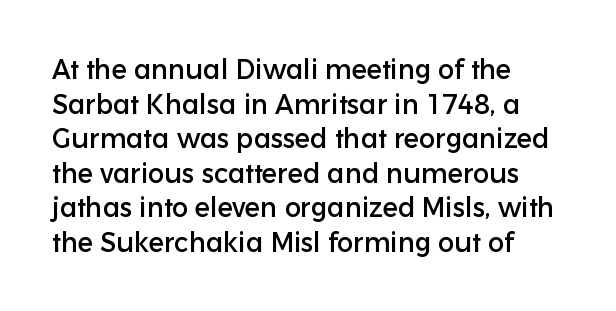
You could call the tracking neutral — neither tight nor loose. Interline gaps are of average width in this sample. The zone under the glyphs is completely vacant. A classic flush-left, rag-right setting is used for this passage. Style check: upright.
